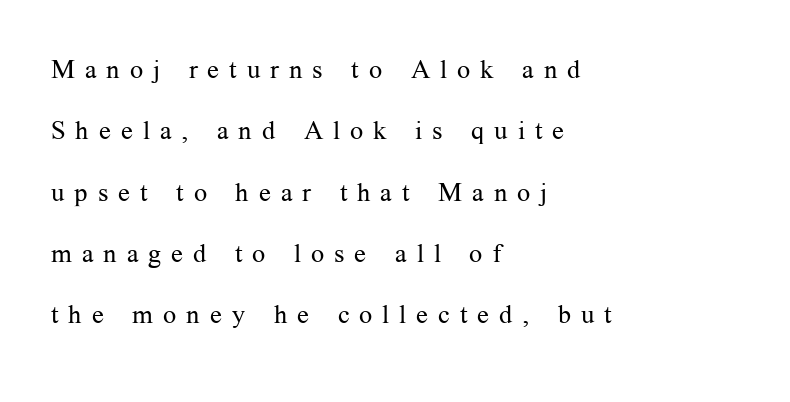
The letters are spread apart with noticeably loose tracking. This is roman type, the default non-slanted kind. Descenders are the only things crossing below the line. Vertical spacing — loose. Alignment: flush left.
